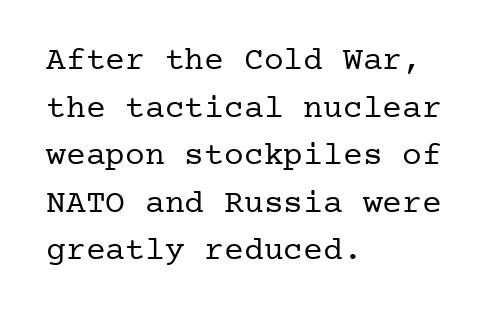
The image shows 33 px regular-weight serif type, upright; set left-aligned, normal line spacing (1.44x), normal letter spacing, not underlined; low stroke contrast and a medium x-height.
